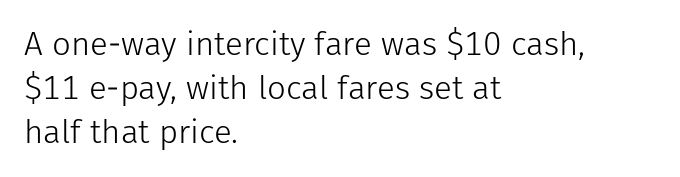
Q: Is the text bold? A: No.
Q: Is the text italic (slanted)? A: No, it is upright.
Q: Is the typeface a serif or a sans-serif typeface? A: Sans-serif.
Q: Is the text underlined? A: No.
Q: How is the paragraph aligned? A: Left-aligned.
Q: Is the spacing between letters normal or unusually wide? A: Normal.
Q: Is the spacing between lines tight, normal or loose? A: Normal.
Q: Width (condensed, normal, or wide)? A: Normal.
Q: Stroke contrast? A: Low.
Q: x-height? A: Medium.
Q: Monospaced? A: No.
